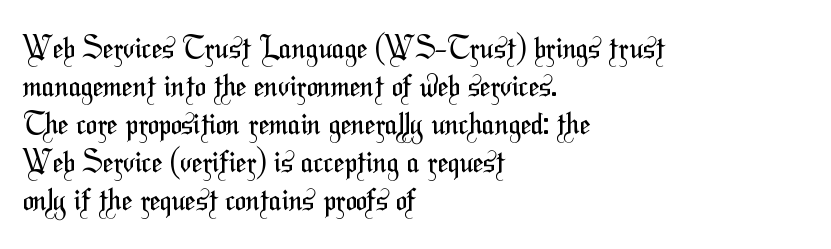
Q: Is the text bold? A: No.
Q: Is the typeface a serif or a sans-serif typeface? A: Sans-serif.
Q: Is the text underlined? A: No.
Q: How is the paragraph aligned? A: Left-aligned.
Q: Is the spacing between letters normal or unusually wide? A: Normal.
Q: Is the spacing between lines tight, normal or loose? A: Normal.
Q: Width (condensed, normal, or wide)? A: Condensed.
Q: Stroke contrast? A: Medium.
Q: x-height? A: Medium.
Q: Monospaced? A: No.
